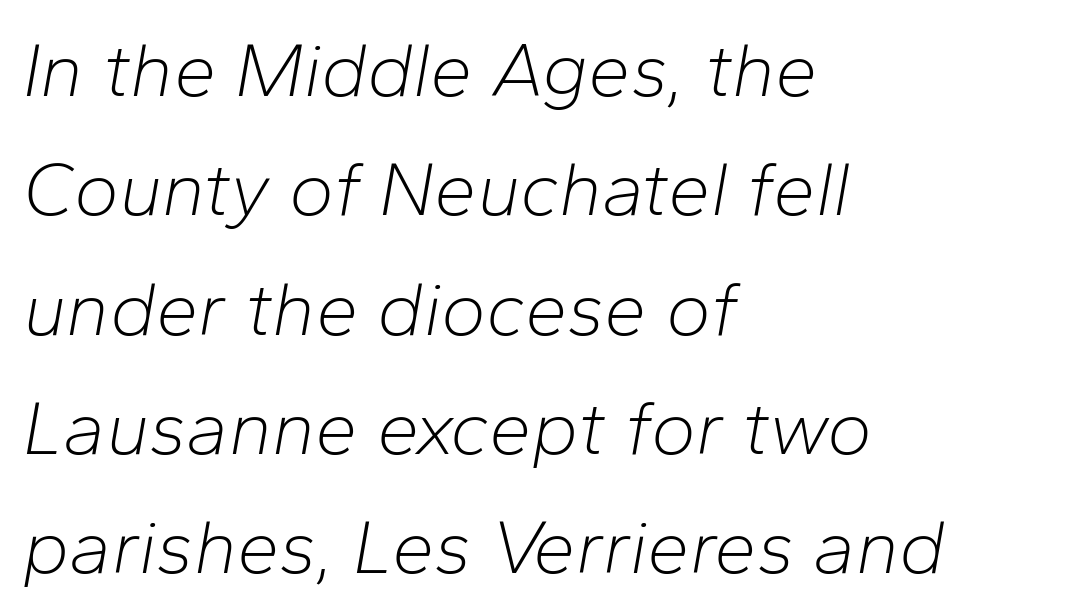
Q: Is the text bold? A: No.
Q: Is the text italic (slanted)? A: Yes, it leans right by about 10 degrees.
Q: Is the text underlined? A: No.
Q: How is the paragraph aligned? A: Left-aligned.
Q: Is the spacing between letters normal or unusually wide? A: Normal.
Q: Is the spacing between lines tight, normal or loose? A: Normal.
Q: Width (condensed, normal, or wide)? A: Normal.
Q: Stroke contrast? A: Low.
Q: x-height? A: Medium.
Q: Monospaced? A: No.
